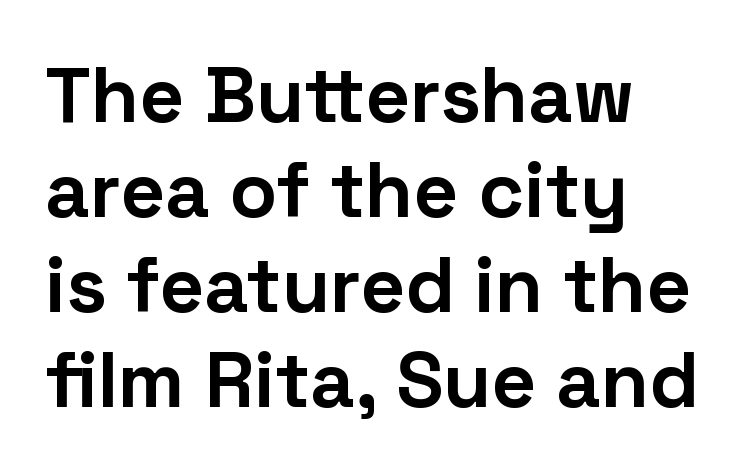
Q: Is the text bold? A: Yes.
Q: Is the text italic (slanted)? A: No, it is upright.
Q: Is the typeface a serif or a sans-serif typeface? A: Sans-serif.
Q: Is the text underlined? A: No.
Q: How is the paragraph aligned? A: Left-aligned.
Q: Is the spacing between letters normal or unusually wide? A: Normal.
Q: Width (condensed, normal, or wide)? A: Normal.
Q: Stroke contrast? A: Low.
Q: x-height? A: Medium.
Q: Monospaced? A: No.
